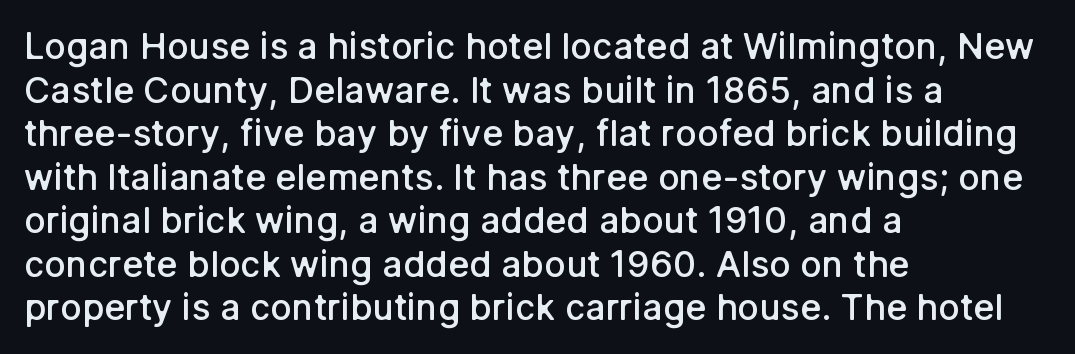
{"serif": "no", "italic": "no", "bold": "semi", "weight": "semibold", "width": "normal", "stroke_contrast": "low", "x_height": "medium", "monospaced": "no", "underline": "no", "align": "left", "line_spacing_ratio": 1.21, "letter_spacing": "normal", "letter_spacing_em": 0.0, "glyph_px": 36}
